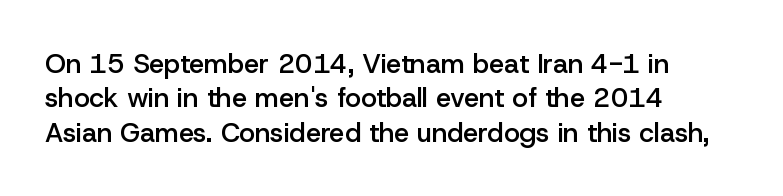
{"italic": "no", "bold": "semi", "underline": "no", "align": "left", "line_spacing": "normal", "line_spacing_ratio": 1.27, "letter_spacing": "normal", "letter_spacing_em": 0.0, "glyph_px": 27}
